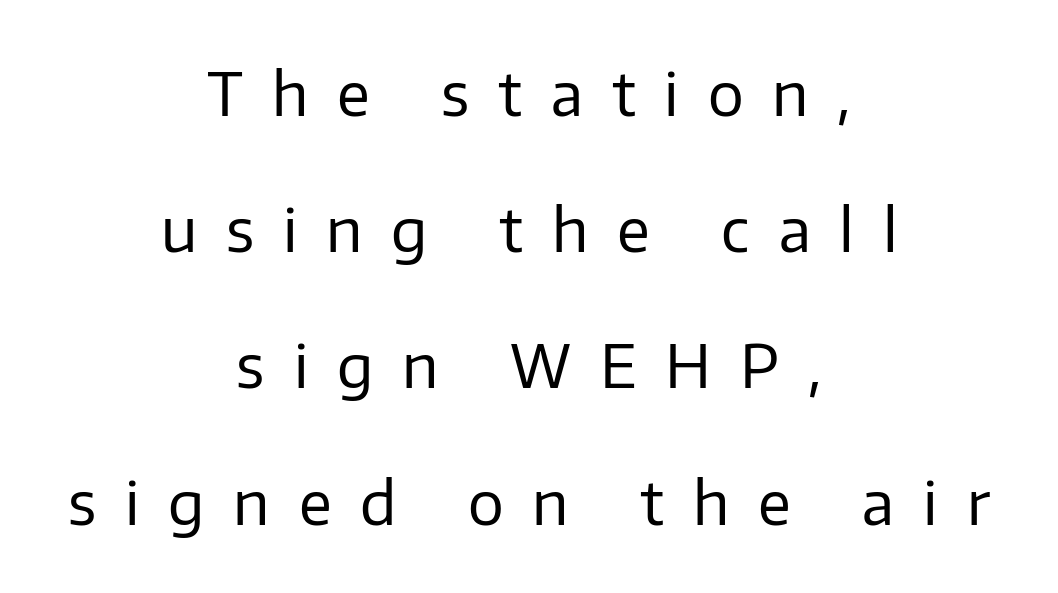
Q: Is the text bold? A: No.
Q: Is the text italic (slanted)? A: No, it is upright.
Q: Is the typeface a serif or a sans-serif typeface? A: Sans-serif.
Q: Is the text underlined? A: No.
Q: How is the paragraph aligned? A: Centered.
Q: Is the spacing between letters normal or unusually wide? A: Unusually wide.
Q: Is the spacing between lines tight, normal or loose? A: Loose.
Q: Width (condensed, normal, or wide)? A: Normal.
Q: Stroke contrast? A: Low.
Q: x-height? A: Medium.
Q: Monospaced? A: No.
